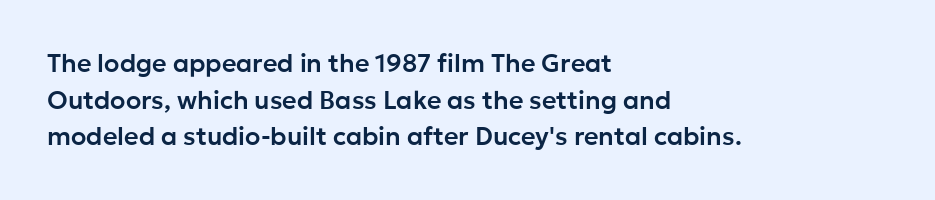
The image shows 25 px text type, upright; set left-aligned, normal line spacing (1.47x), normal letter spacing, not underlined.
